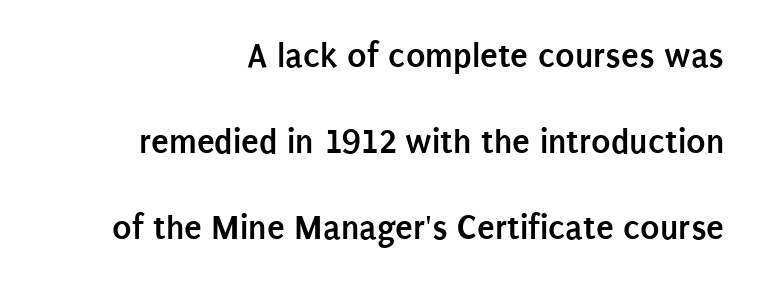
The type is set solid horizontally, with unmodified tracking. Plain, unruled lines of type. The designer went with a sans here, leaving each stem footless. How would I describe the line gaps? Wide and relaxed. Each letter keeps its own natural width here, so spacing adapts to shape.
